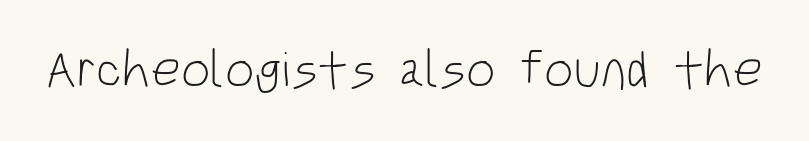
{"serif": "no", "italic": "no", "bold": "no", "weight": "light", "width": "condensed", "stroke_contrast": "low", "x_height": "large", "monospaced": "no", "underline": "no", "letter_spacing": "normal", "letter_spacing_em": 0.0, "glyph_px": 52}
